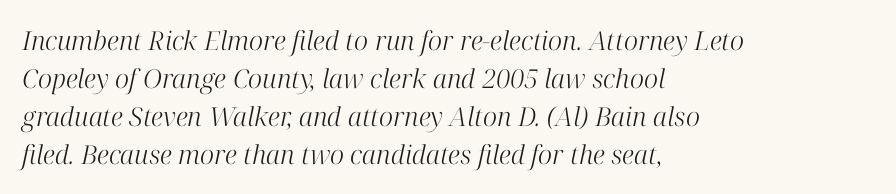
The area under the type is left untouched. The setting favours the left margin, as ordinary paragraphs usually do. Unbolded letterforms with no extra heft. The leading is moderate, giving the passage an even texture.
